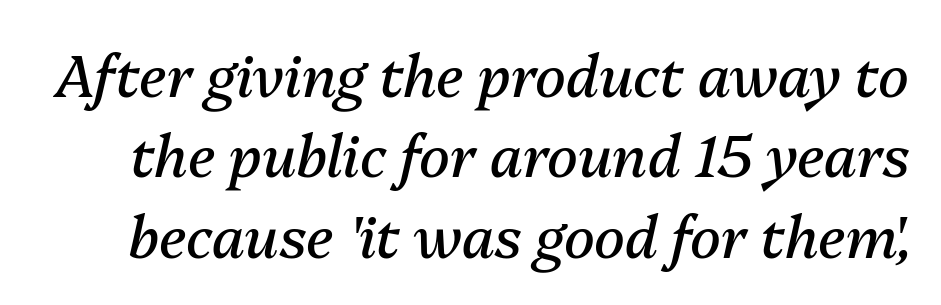
{"italic": "yes", "lean": "right", "slant_degrees": 13, "bold": "no", "weight": "regular", "width": "normal", "stroke_contrast": "medium", "x_height": "medium", "monospaced": "no", "underline": "no", "line_spacing": "normal", "line_spacing_ratio": 1.41, "letter_spacing": "normal", "letter_spacing_em": 0.0, "glyph_px": 57}
